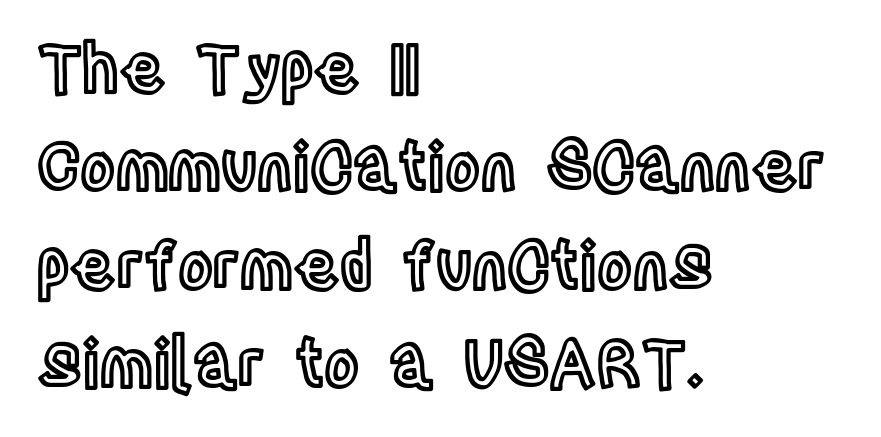
The image shows 66 px condensed type, upright; set left-aligned, normal line spacing (1.49x), normal letter spacing, not underlined; a large x-height.
